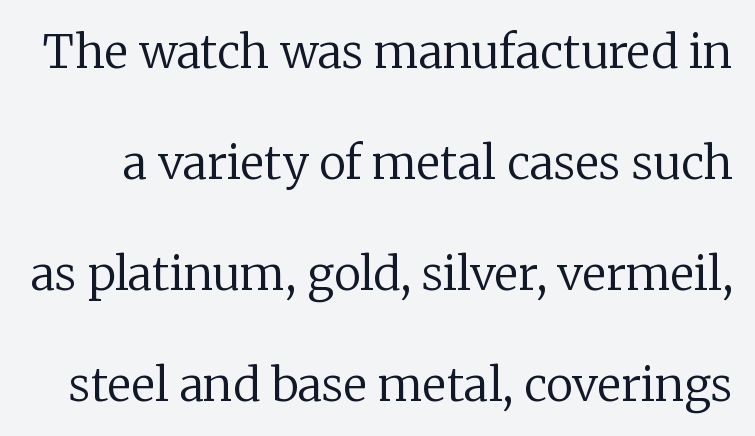
{"serif": "yes", "italic": "no", "bold": "no", "weight": "regular", "width": "normal", "stroke_contrast": "low", "x_height": "medium", "monospaced": "no", "underline": "no", "line_spacing": "loose", "line_spacing_ratio": 2.41, "letter_spacing": "normal", "letter_spacing_em": 0.0, "glyph_px": 46}
